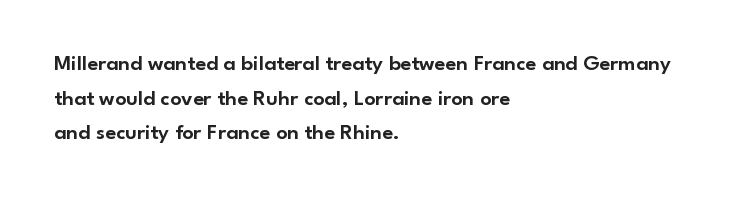
Q: Is the text italic (slanted)? A: No, it is upright.
Q: Is the text underlined? A: No.
Q: How is the paragraph aligned? A: Left-aligned.
Q: Is the spacing between letters normal or unusually wide? A: Normal.
Q: Is the spacing between lines tight, normal or loose? A: Normal.
